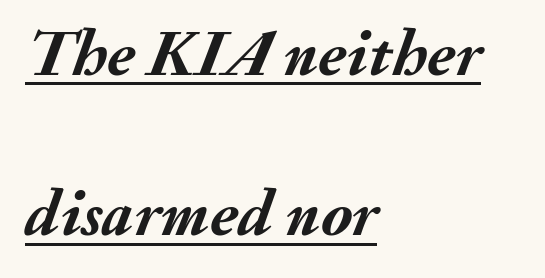
{"italic": "yes", "lean": "right", "slant_degrees": 20, "bold": "yes", "weight": "semibold", "width": "normal", "stroke_contrast": "medium", "x_height": "small", "monospaced": "no", "underline": "yes", "align": "left", "line_spacing": "loose", "line_spacing_ratio": 2.43, "letter_spacing": "normal", "letter_spacing_em": 0.0, "glyph_px": 66}
